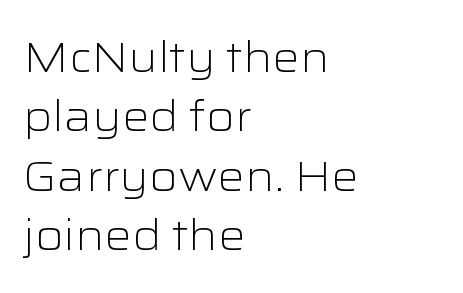
The lines are quadded left. The face used here is rendered with its standard letterfit. The type family on display is of the sans-serif kind. A bare baseline throughout the passage.
